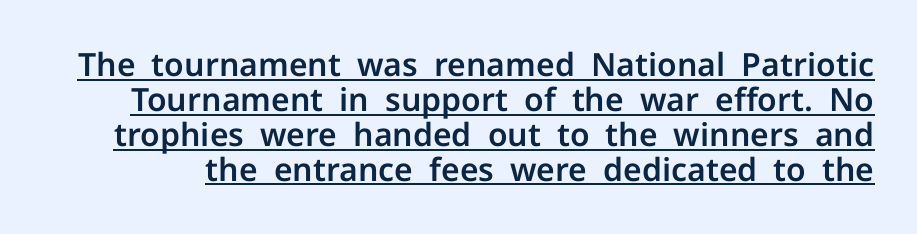
Q: Is the text italic (slanted)? A: No, it is upright.
Q: Is the typeface a serif or a sans-serif typeface? A: Sans-serif.
Q: Is the text underlined? A: Yes.
Q: Is the spacing between letters normal or unusually wide? A: Normal.
Q: Is the spacing between lines tight, normal or loose? A: Tight.
Q: Width (condensed, normal, or wide)? A: Normal.
Q: Stroke contrast? A: Low.
Q: x-height? A: Medium.
Q: Monospaced? A: No.
